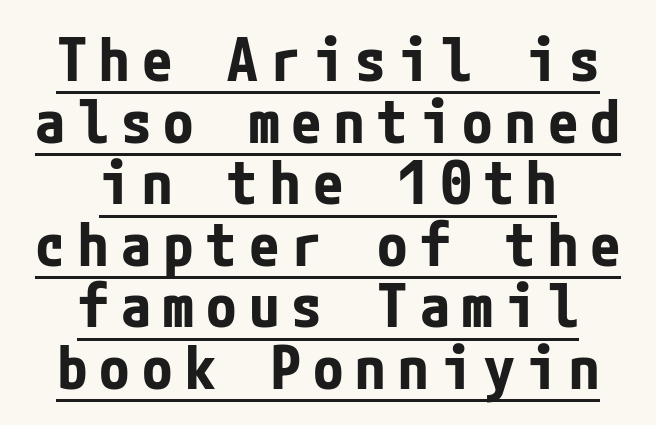
Every letter is thick-stroked: bold, no question. You could only call the tracking loose — the letters float apart. A continuous stroke trails under the words, as in a hyperlink. Posture: straight, roman, zero tilt.
